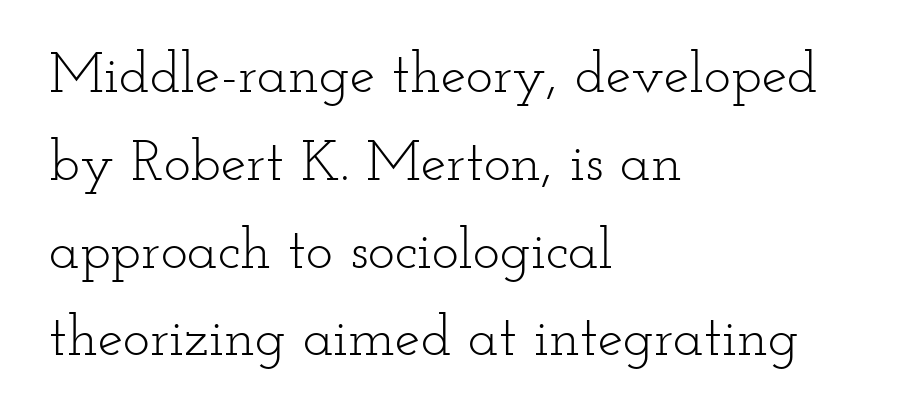
{"serif": "yes", "italic": "no", "bold": "no", "weight": "light", "width": "wide", "stroke_contrast": "low", "x_height": "small", "monospaced": "no", "underline": "no", "align": "left", "line_spacing": "normal", "line_spacing_ratio": 1.54, "letter_spacing": "normal", "letter_spacing_em": 0.0, "glyph_px": 57}
